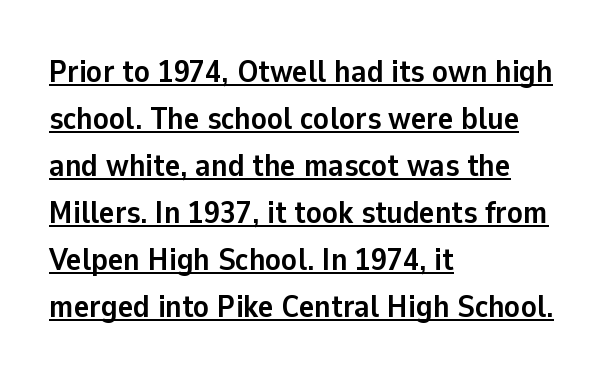
Q: Is the text bold? A: Yes.
Q: Is the text italic (slanted)? A: No, it is upright.
Q: Is the typeface a serif or a sans-serif typeface? A: Sans-serif.
Q: Is the text underlined? A: Yes.
Q: How is the paragraph aligned? A: Left-aligned.
Q: Is the spacing between letters normal or unusually wide? A: Normal.
Q: Is the spacing between lines tight, normal or loose? A: Normal.
Q: Width (condensed, normal, or wide)? A: Normal.
Q: Stroke contrast? A: Low.
Q: x-height? A: Medium.
Q: Monospaced? A: No.
